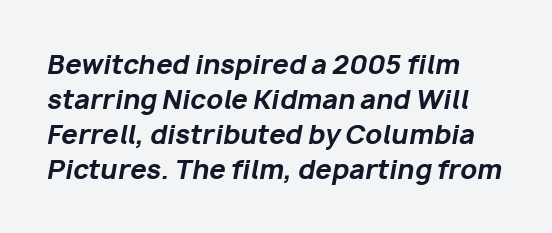
The image shows 26 px bold type, italic (leaning right); set normal line spacing (1.34x), normal letter spacing, not underlined.
